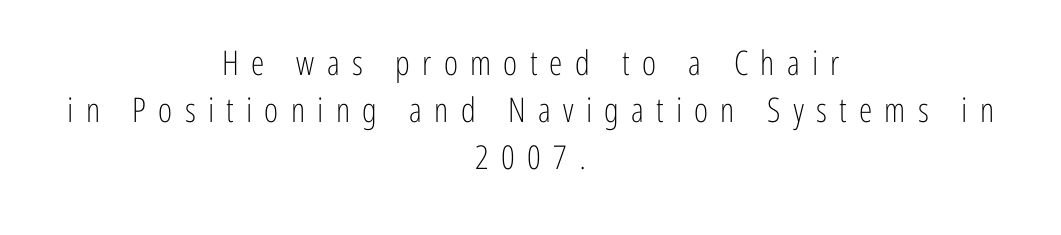
Q: Is the text bold? A: No.
Q: Is the text italic (slanted)? A: No, it is upright.
Q: Is the typeface a serif or a sans-serif typeface? A: Sans-serif.
Q: Is the text underlined? A: No.
Q: How is the paragraph aligned? A: Centered.
Q: Is the spacing between letters normal or unusually wide? A: Unusually wide.
Q: Is the spacing between lines tight, normal or loose? A: Normal.
Q: Width (condensed, normal, or wide)? A: Condensed.
Q: Stroke contrast? A: Low.
Q: x-height? A: Medium.
Q: Monospaced? A: No.
